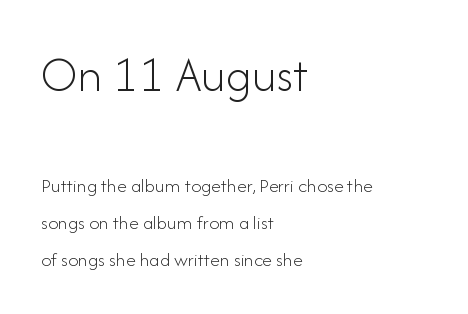
The image shows 50 px light sans-serif type, upright; set left-aligned, line spacing 1.83x, normal letter spacing, not underlined; the first (top) block is 2.5x larger; low stroke contrast and a small x-height.
